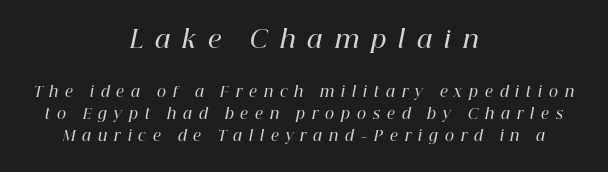
Q: Is the text bold? A: Semi-bold.
Q: Is the text italic (slanted)? A: Yes, it leans right by about 12 degrees.
Q: Is the text underlined? A: No.
Q: How is the paragraph aligned? A: Centered.
Q: Is the spacing between letters normal or unusually wide? A: Unusually wide.
Q: Is the spacing between lines tight, normal or loose? A: Normal.
Q: Which block of text is set in a larger size, the first (top) or the second (bottom)? A: The first (top) one.
